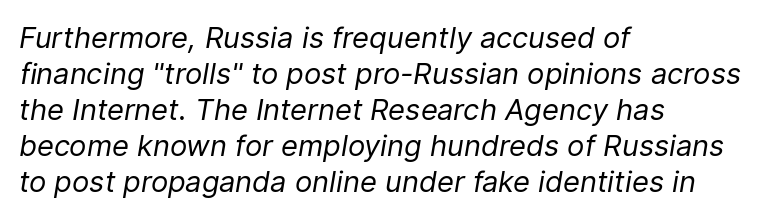
Think standard paragraph weight, or any step lighter than that. Short and long lines alike share a common starting point at left. Does the lettering tilt? It does — this is italic. Here the designer chose a conventional face with non-uniform glyph widths.
